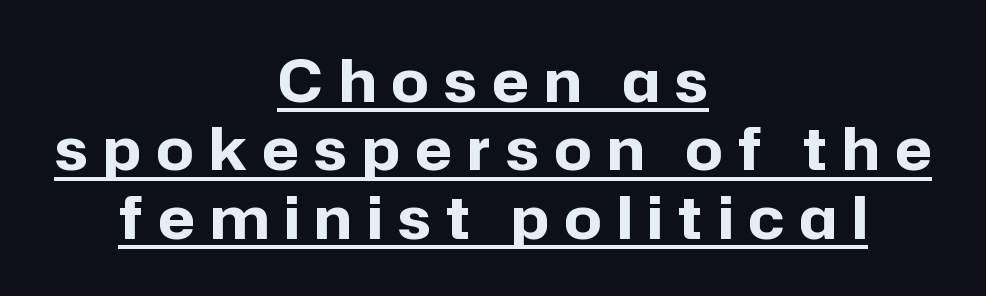
You can tell from the bare stems that sans-serif type was used. Each word looks stretched out because of the extra space between its letters. Has an underline been added? It has. The text block is weighted toward neither margin, spreading evenly from the middle. Posture: upright roman.
